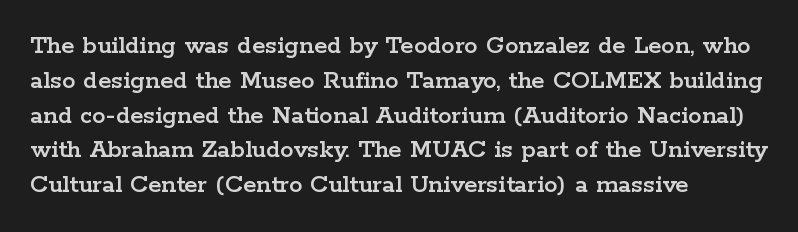
{"italic": "no", "underline": "no", "align": "left", "line_spacing": "normal", "line_spacing_ratio": 1.29, "letter_spacing": "normal", "letter_spacing_em": 0.0, "glyph_px": 27}
